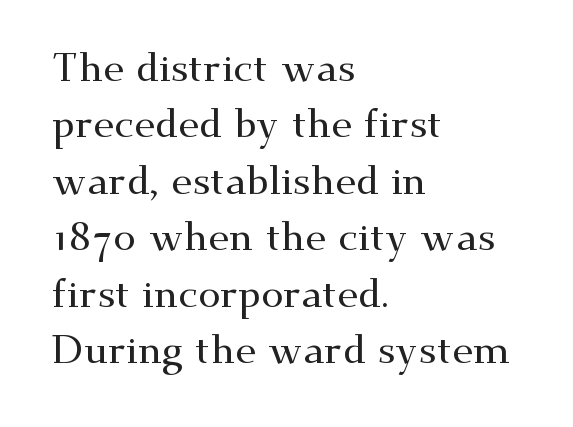
A typesetter would call this proportional, since set widths differ per character. Anything drawn beneath the words? Only blank space. The passage shown has conventional tracking throughout. The lettering holds an erect, upright posture throughout.
